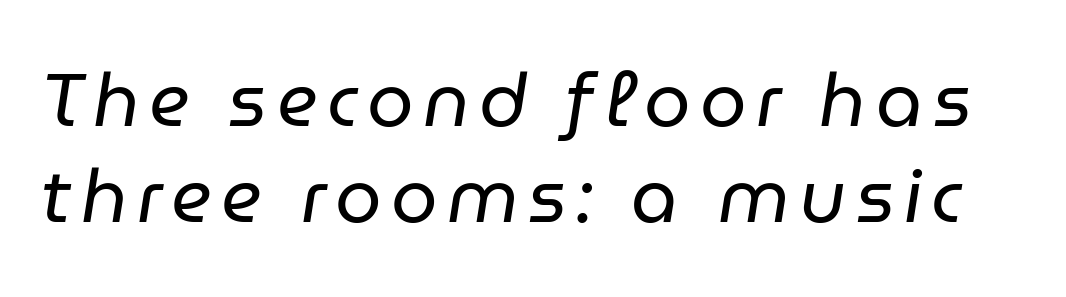
Here the designer chose a conventional face with non-uniform glyph widths. Summary of weight: not heavy and not bold. Rows of type keep a routine distance in the vertical direction. The glyphs look as if they've been sheared to an angle. Bare-footed words on every line.
